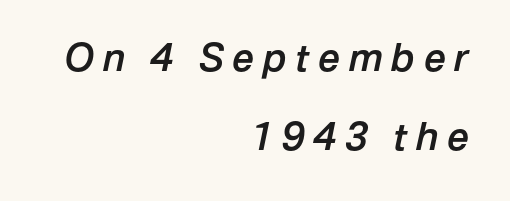
Set as a demibold, roughly 600 on the weight scale. Observe the wide spacing: letters keep a clear distance from each other. It's the slanting kind of type. Quick note: interline space is abundant. This sample has the flowing, uneven cadence of proportional lettering.
